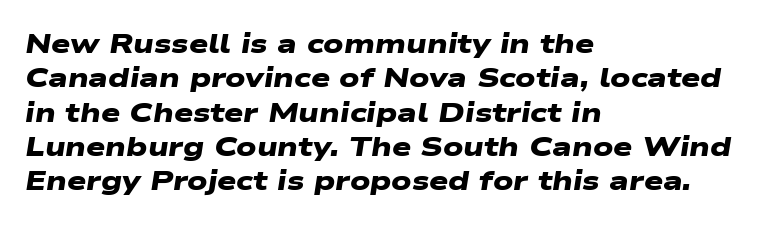
The image shows 27 px bold type; set left-aligned, normal line spacing (1.27x), normal letter spacing, not underlined.
